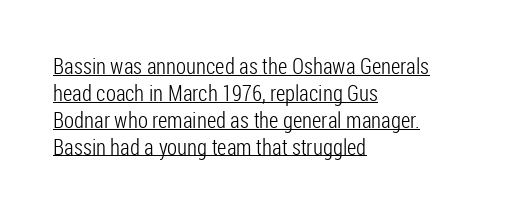
Q: Is the text bold? A: No.
Q: Is the text italic (slanted)? A: No, it is upright.
Q: Is the text underlined? A: Yes.
Q: How is the paragraph aligned? A: Left-aligned.
Q: Is the spacing between letters normal or unusually wide? A: Normal.
